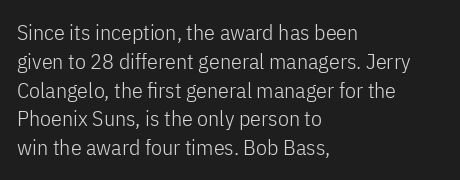
Q: Is the text bold? A: No.
Q: Is the text italic (slanted)? A: No, it is upright.
Q: Is the text underlined? A: No.
Q: How is the paragraph aligned? A: Left-aligned.
Q: Is the spacing between letters normal or unusually wide? A: Normal.
Q: Is the spacing between lines tight, normal or loose? A: Normal.
